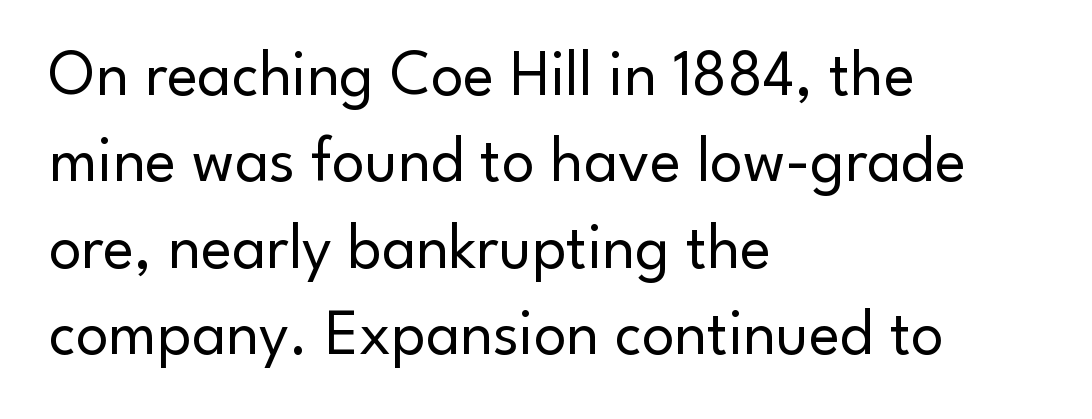
Q: Is the text bold? A: No.
Q: Is the text italic (slanted)? A: No, it is upright.
Q: Is the typeface a serif or a sans-serif typeface? A: Sans-serif.
Q: Is the text underlined? A: No.
Q: How is the paragraph aligned? A: Left-aligned.
Q: Is the spacing between letters normal or unusually wide? A: Normal.
Q: Is the spacing between lines tight, normal or loose? A: Normal.
Q: Width (condensed, normal, or wide)? A: Normal.
Q: Stroke contrast? A: Low.
Q: x-height? A: Small.
Q: Monospaced? A: No.
